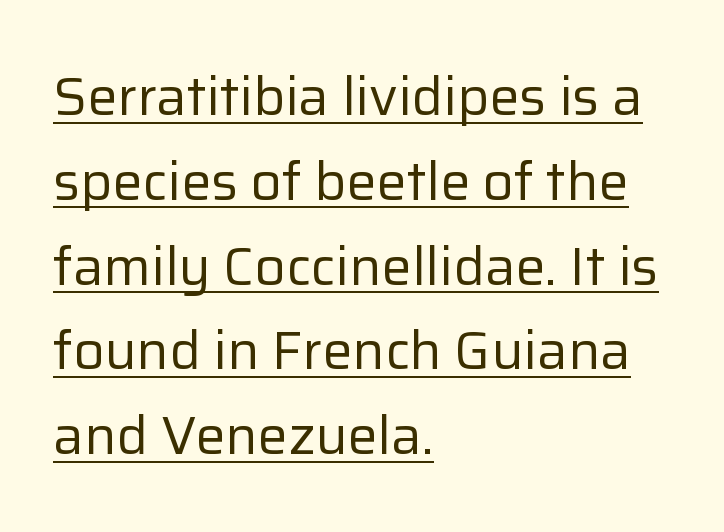
This reads as an unemphasized weight, regular at the heaviest. Glance below the letters and you will spot a drawn line. Note the varied advance widths — an 'i' is clearly narrower than an 'm'. What kind of face is this? One without serifs — a sans. The letters stand straight up with perfectly vertical stems. Layout note: lines flush left.
